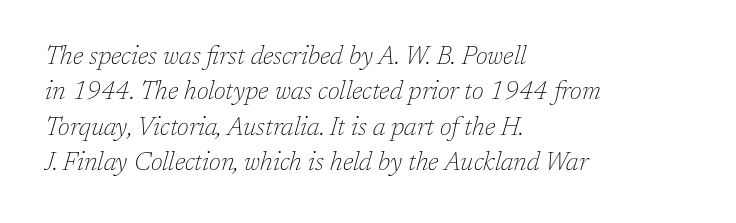
Q: Is the text bold? A: No.
Q: Is the text italic (slanted)? A: Yes, it leans right by about 17 degrees.
Q: Is the text underlined? A: No.
Q: How is the paragraph aligned? A: Left-aligned.
Q: Is the spacing between letters normal or unusually wide? A: Normal.
Q: Is the spacing between lines tight, normal or loose? A: Normal.
